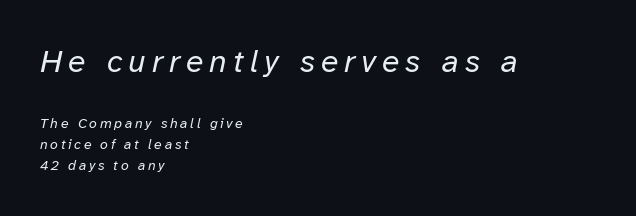
Q: Is the text bold? A: No.
Q: Is the text italic (slanted)? A: Yes, it leans right by about 12 degrees.
Q: Is the text underlined? A: No.
Q: How is the paragraph aligned? A: Left-aligned.
Q: Is the spacing between lines tight, normal or loose? A: Normal.
Q: Which block of text is set in a larger size, the first (top) or the second (bottom)? A: The first (top) one.
Q: Width (condensed, normal, or wide)? A: Normal.
Q: Stroke contrast? A: Low.
Q: x-height? A: Medium.
Q: Monospaced? A: No.
